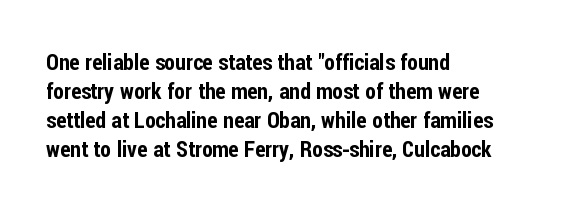
It's the straight-up-and-down kind of type. The horizontal fit of the characters is conventional and even. These lines are set flush left with a ragged right edge. Glance below the letters and you will spot only blank space.
